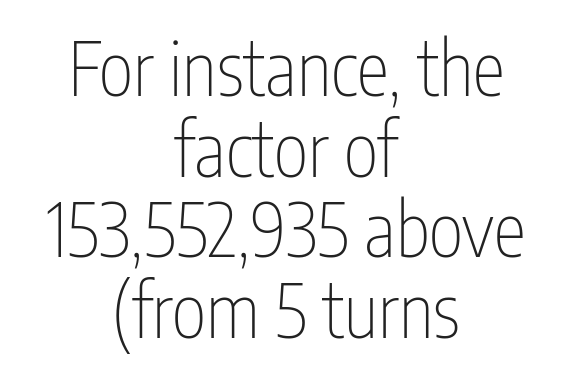
The image shows 74 px thin, condensed sans-serif type, upright; set centered, tight line spacing (1.09x), normal letter spacing, not underlined; low stroke contrast and a medium x-height.
